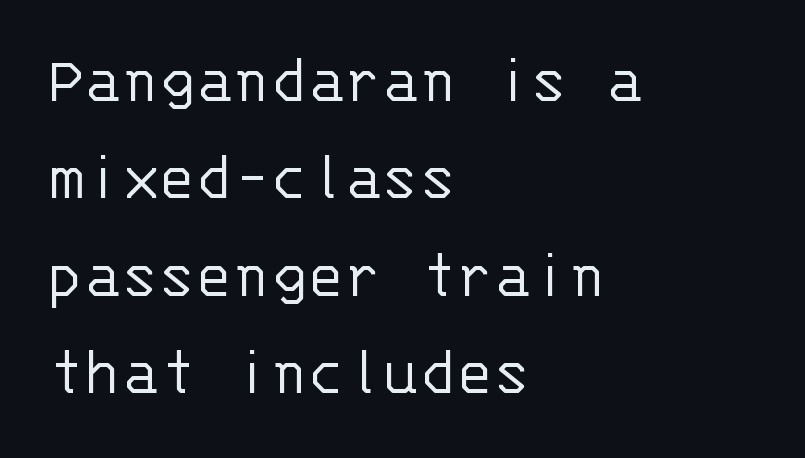
{"serif": "no", "italic": "no", "bold": "no", "weight": "light", "width": "normal", "stroke_contrast": "low", "x_height": "large", "monospaced": "yes", "underline": "no", "align": "left", "line_spacing": "normal", "line_spacing_ratio": 1.41, "letter_spacing": "normal", "letter_spacing_em": 0.0, "glyph_px": 69}
